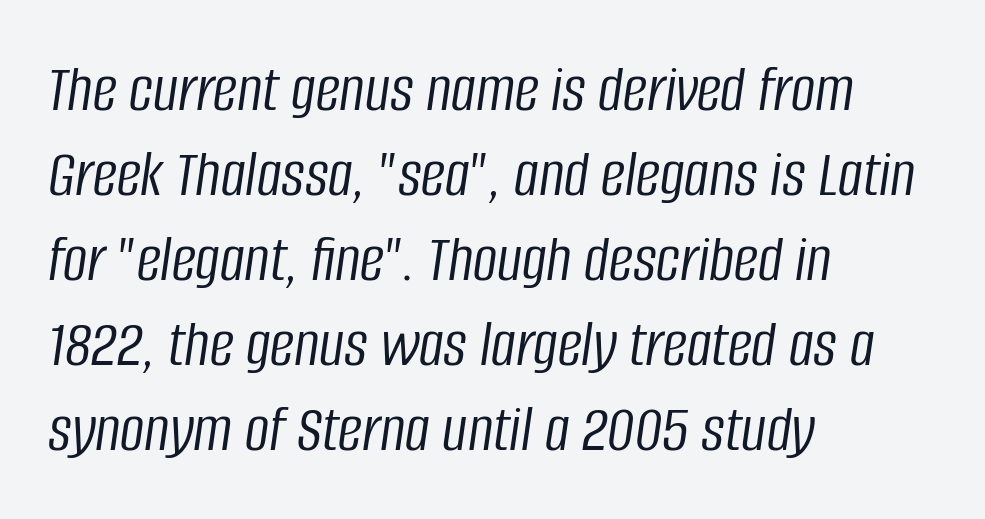
Q: Is the text bold? A: No.
Q: Is the text italic (slanted)? A: Yes, it leans right by about 8 degrees.
Q: Is the text underlined? A: No.
Q: How is the paragraph aligned? A: Left-aligned.
Q: Is the spacing between letters normal or unusually wide? A: Normal.
Q: Is the spacing between lines tight, normal or loose? A: Normal.
Q: Width (condensed, normal, or wide)? A: Condensed.
Q: Stroke contrast? A: Low.
Q: x-height? A: Large.
Q: Monospaced? A: No.
